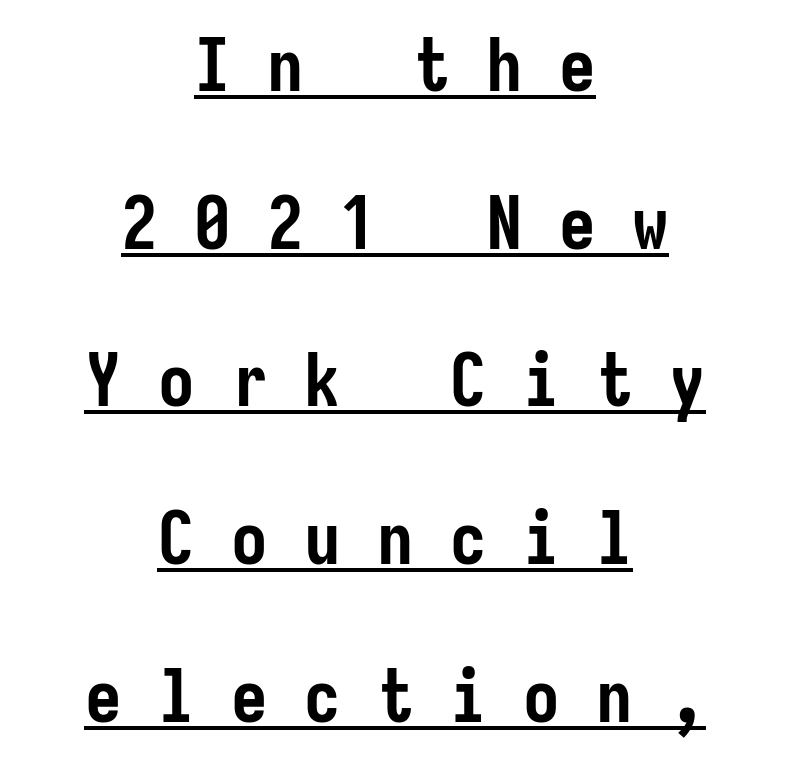
Nothing sits at the stroke ends, so this counts as sans-serif. Upright lettering throughout. The glyphs have the mass of a bold cut. Layout note: lines centered. The type is letterspaced generously, with wide tracking. Each new line begins a long way beneath the previous one.
